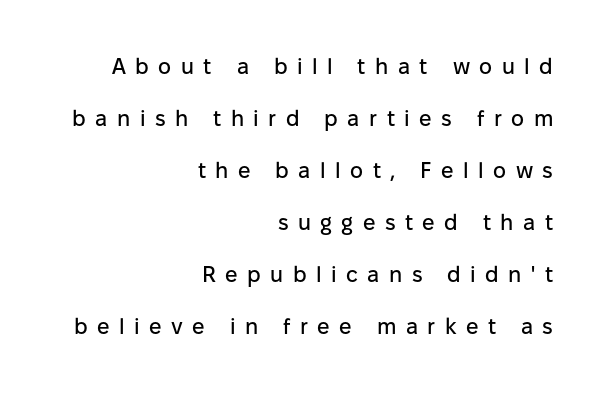
The image shows 22 px text type, upright; set right-aligned, loose line spacing (2.36x), unusually wide letter spacing (+0.43 em), not underlined.
